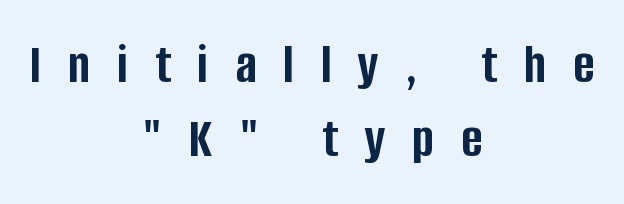
{"serif": "no", "italic": "no", "bold": "yes", "weight": "semibold", "width": "condensed", "stroke_contrast": "low", "x_height": "large", "monospaced": "no", "underline": "no", "align": "center", "line_spacing": "normal", "line_spacing_ratio": 1.28, "letter_spacing": "wide", "letter_spacing_em": 0.46, "glyph_px": 58}
